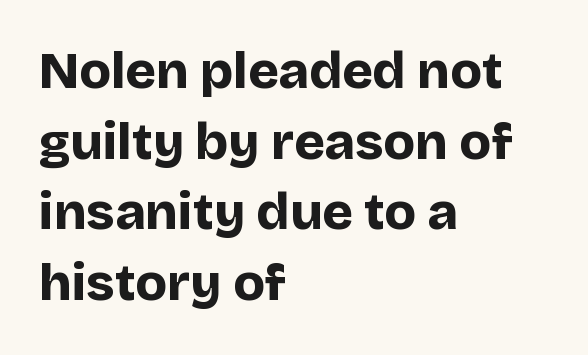
Q: Is the text bold? A: Yes.
Q: Is the text italic (slanted)? A: No, it is upright.
Q: Is the typeface a serif or a sans-serif typeface? A: Sans-serif.
Q: Is the text underlined? A: No.
Q: How is the paragraph aligned? A: Left-aligned.
Q: Is the spacing between letters normal or unusually wide? A: Normal.
Q: Is the spacing between lines tight, normal or loose? A: Normal.
Q: Width (condensed, normal, or wide)? A: Normal.
Q: Stroke contrast? A: Low.
Q: x-height? A: Large.
Q: Monospaced? A: No.
